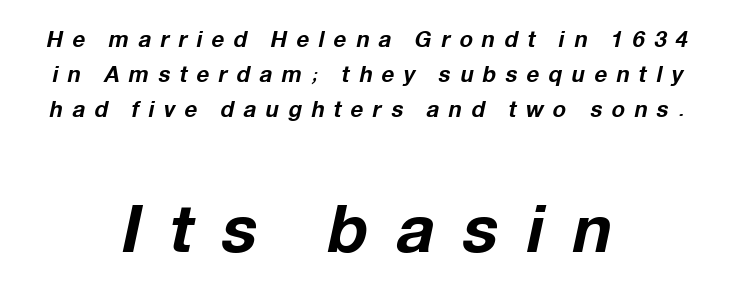
{"italic": "yes", "lean": "right", "slant_degrees": 12, "bold": "yes", "weight": "bold", "width": "normal", "stroke_contrast": "low", "x_height": "medium", "monospaced": "no", "underline": "no", "align": "center", "line_spacing": "normal", "line_spacing_ratio": 1.6, "letter_spacing": "wide", "letter_spacing_em": 0.43, "larger_block": "second", "size_ratio": 3.0, "glyph_px": 66}
